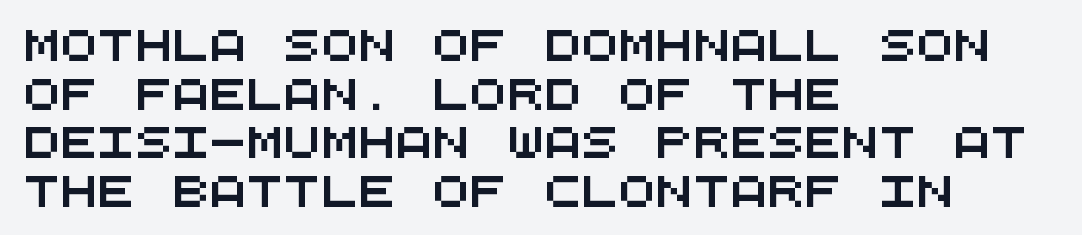
The image shows 31 px wide sans-serif type, monospaced; set left-aligned, normal line spacing (1.57x), normal letter spacing, not underlined; medium stroke contrast and a large x-height.
